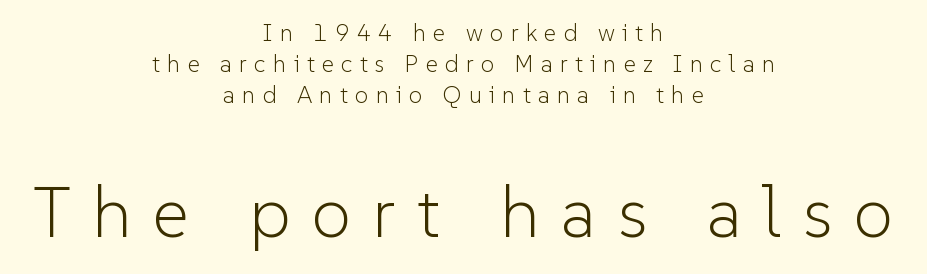
Posture: vertical. Compared with typical paragraphs, the rows here are spaced about the same. Unmarked baselines from the first word to the last. The text block is weighted toward neither margin, spreading evenly from the middle. The type is letterspaced generously, with wide tracking.
